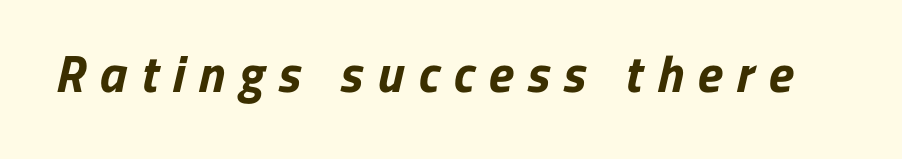
Q: Is the text bold? A: Yes.
Q: Is the typeface a serif or a sans-serif typeface? A: Sans-serif.
Q: Is the text underlined? A: No.
Q: Is the spacing between letters normal or unusually wide? A: Unusually wide.
Q: Width (condensed, normal, or wide)? A: Normal.
Q: Stroke contrast? A: Low.
Q: x-height? A: Medium.
Q: Monospaced? A: No.
